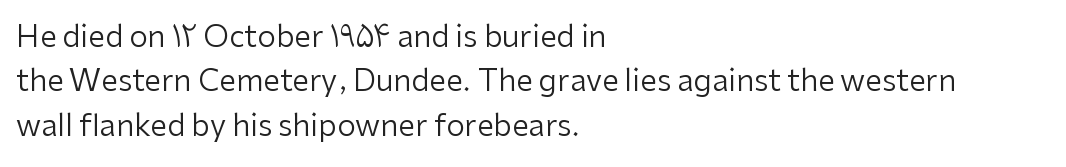
All the whitespace from short lines collects on the right. Check under the words: just untouched page. The horizontal fit of the characters is conventional and even. Grotesque or geometric, the face here clearly has no serifs.
